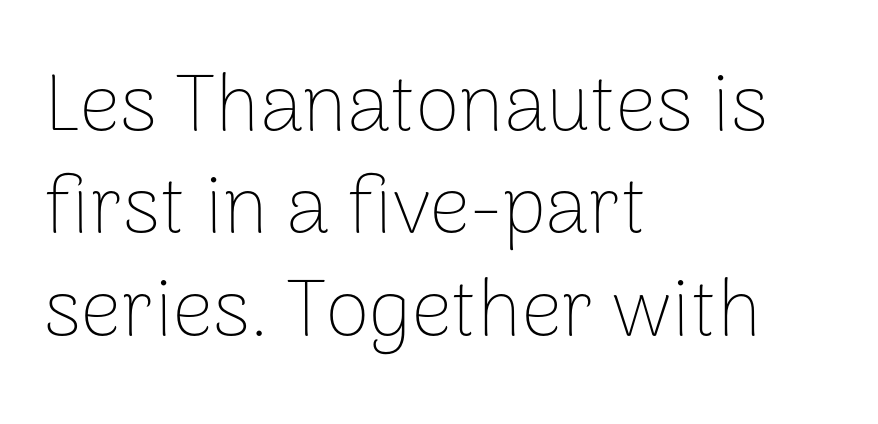
Reading down the column, the eye jumps a familiar distance to each next line. A clean baseline with only descenders dipping below it. Think standard paragraph weight, or any step lighter than that. Each letter keeps its own natural width here, so spacing adapts to shape. Layout note: lines flush left.
